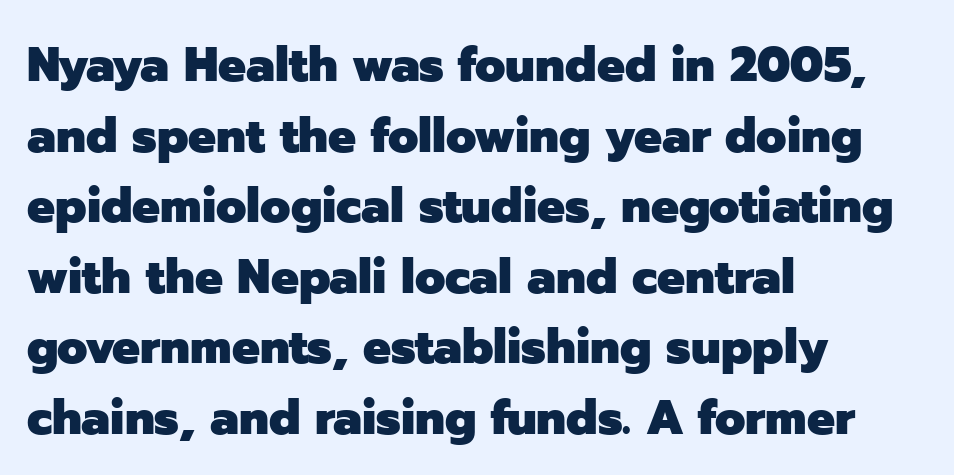
{"serif": "no", "italic": "no", "bold": "yes", "weight": "heavy", "width": "normal", "stroke_contrast": "low", "x_height": "medium", "monospaced": "no", "underline": "no", "align": "left", "line_spacing": "normal", "line_spacing_ratio": 1.44, "letter_spacing": "normal", "letter_spacing_em": 0.0, "glyph_px": 49}
